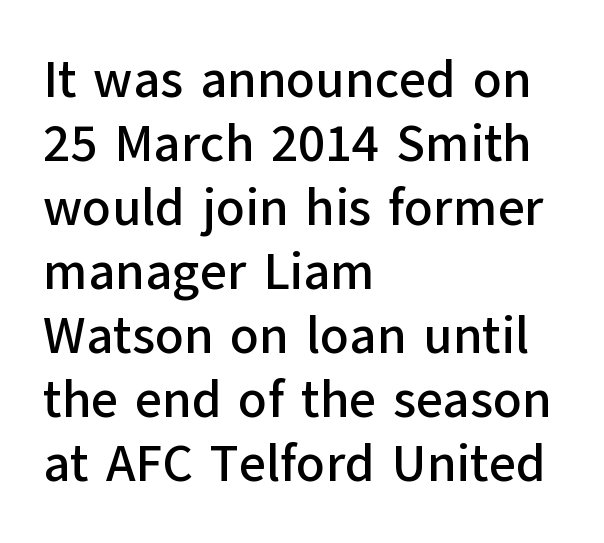
This is sans-serif lettering, the kind often seen on screens and signage. Caption: multi-line text, flush left, ragged right. No word sits above an underline. Posture: straight, roman, zero tilt. The face used here is proportionally spaced, like ordinary book or web type. Letter spacing: default.
